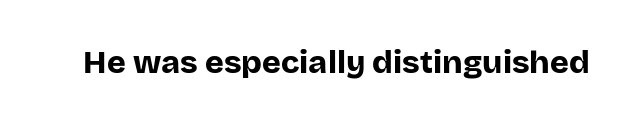
The type is set solid horizontally, with unmodified tracking. Each letter's strokes conclude bluntly, with no projecting serifs. Italic? Not at all — the glyphs are vertical. The passage shown is not underscored anywhere. Each letter keeps its own natural width here, so spacing adapts to shape. Caption: bold face, heavy strokes.
